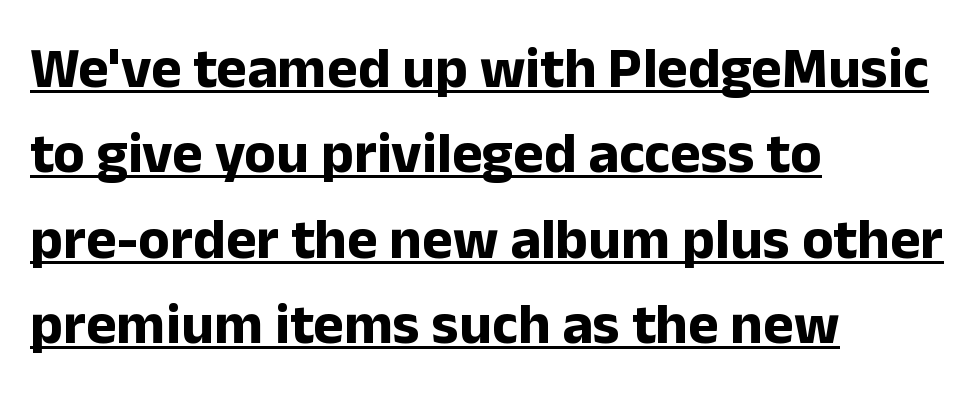
Do the letters lean? They stand straight. The compositor pushed each line to the left boundary. This sample carries an underscore along the baseline area. Font category for this specimen: sans-serif. Observe the ordinary spacing: letters are neighbours, not strangers. Chunky letters — that's bold for sure.
